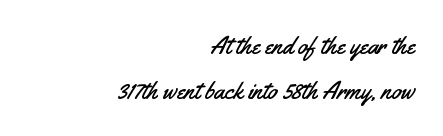
Q: Is the text italic (slanted)? A: Yes.
Q: Is the text underlined? A: No.
Q: How is the paragraph aligned? A: Right-aligned.
Q: Is the spacing between letters normal or unusually wide? A: Normal.
